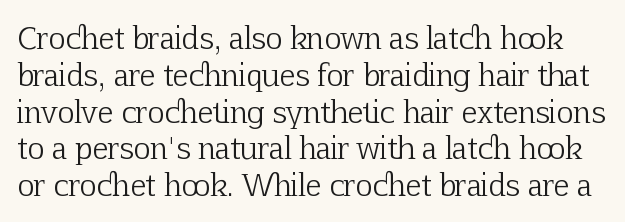
{"serif": "yes", "italic": "no", "bold": "no", "weight": "light", "width": "normal", "stroke_contrast": "low", "x_height": "medium", "monospaced": "no", "underline": "no", "line_spacing": "normal", "line_spacing_ratio": 1.27, "letter_spacing": "normal", "letter_spacing_em": 0.0, "glyph_px": 29}
